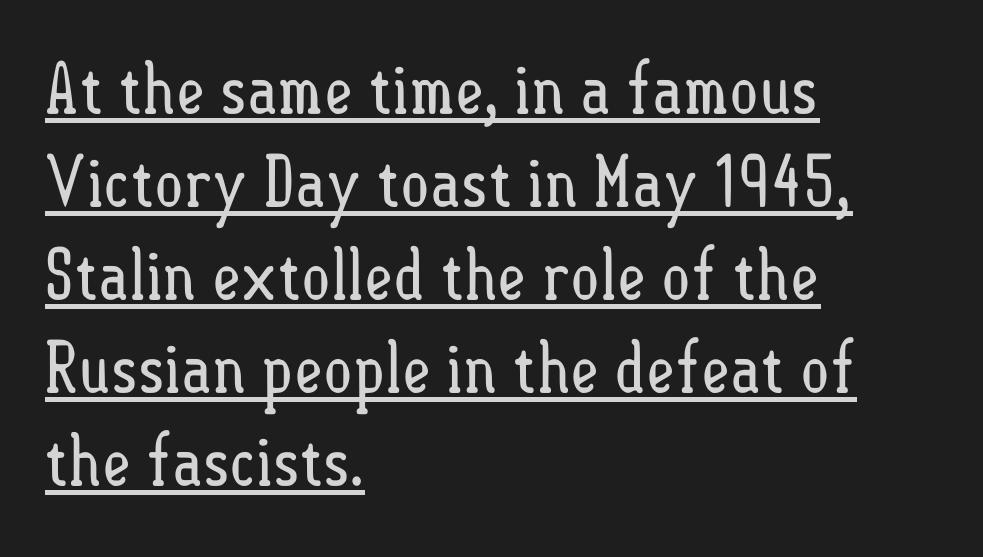
The rendered words wear a rule along their underside. Is there much room between lines? A standard amount, neither cramped nor airy. The paragraph has a hard left edge and a soft right edge. The tracking reads as untouched default to a designer's eye.
